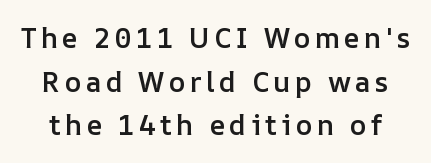
The image shows 28 px semibold type, upright; set normal line spacing (1.56x), not underlined; low stroke contrast and a medium x-height.
